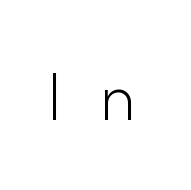
The image shows 75 px light sans-serif type, upright; set unusually wide letter spacing (+0.47 em), not underlined; low stroke contrast and a small x-height.
